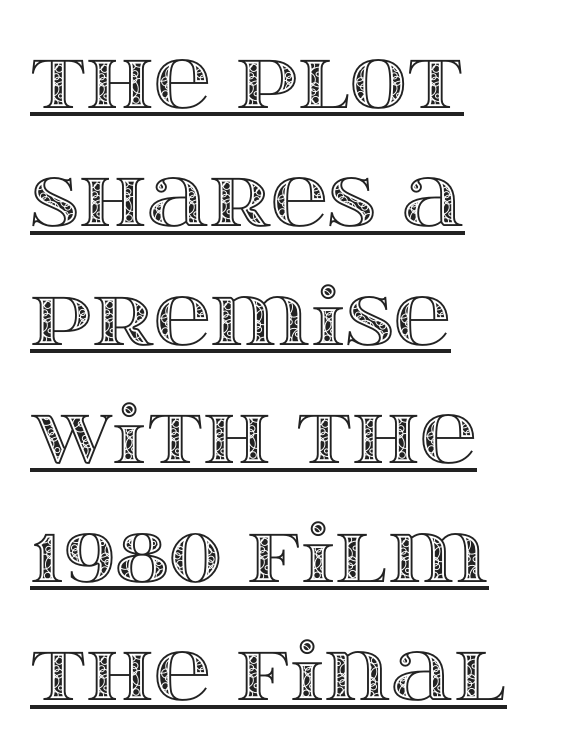
The letters advance in unequal steps, a hallmark of proportional type. The typography opts for an upright posture over an oblique one. This sample uses plain, unmodified letter spacing. Is there much room between lines? A standard amount, neither cramped nor airy.
